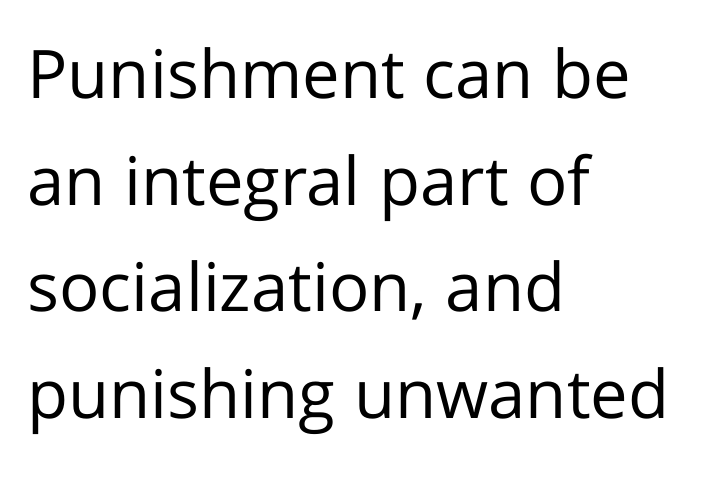
{"serif": "no", "italic": "no", "bold": "no", "weight": "regular", "width": "normal", "stroke_contrast": "low", "x_height": "medium", "monospaced": "no", "underline": "no", "align": "left", "line_spacing": "normal", "line_spacing_ratio": 1.59, "letter_spacing": "normal", "letter_spacing_em": 0.0, "glyph_px": 67}
